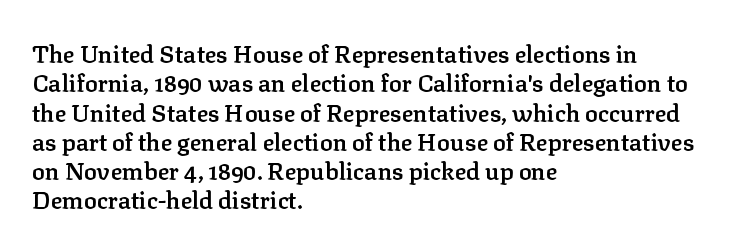
The image shows 24 px text type, upright; set left-aligned, line spacing 1.22x, normal letter spacing, not underlined.
